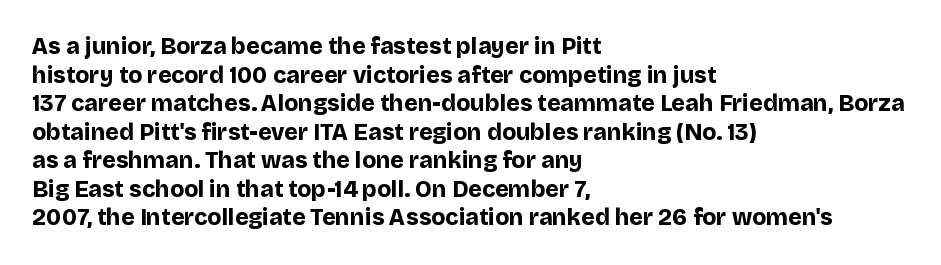
Q: Is the text bold? A: Yes.
Q: Is the text italic (slanted)? A: No, it is upright.
Q: Is the text underlined? A: No.
Q: How is the paragraph aligned? A: Left-aligned.
Q: Is the spacing between letters normal or unusually wide? A: Normal.
